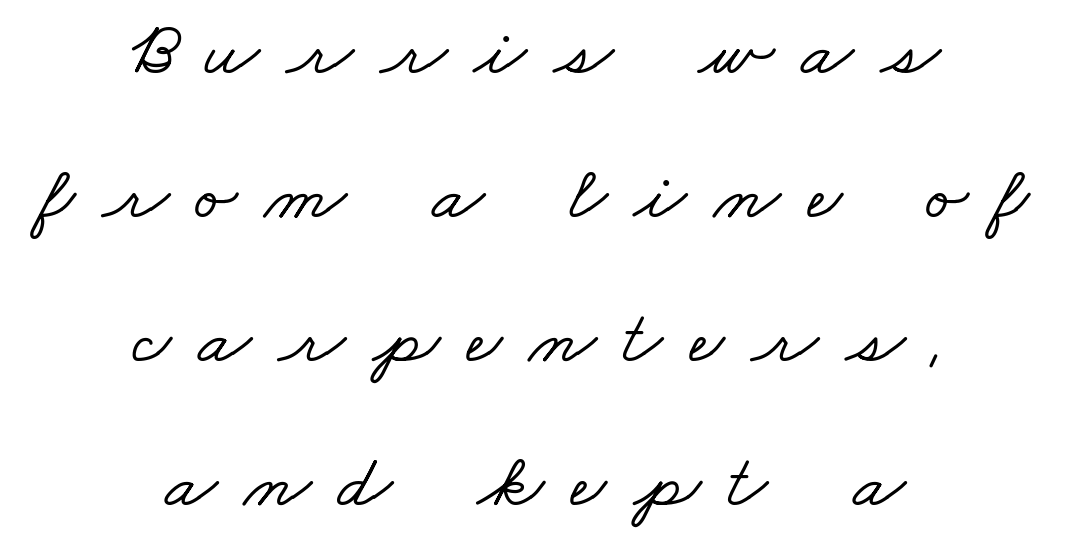
{"serif": "yes", "width": "wide", "stroke_contrast": "low", "x_height": "small", "monospaced": "no", "underline": "no", "align": "center", "line_spacing_ratio": 1.87, "letter_spacing": "wide", "letter_spacing_em": 0.35, "glyph_px": 77}
